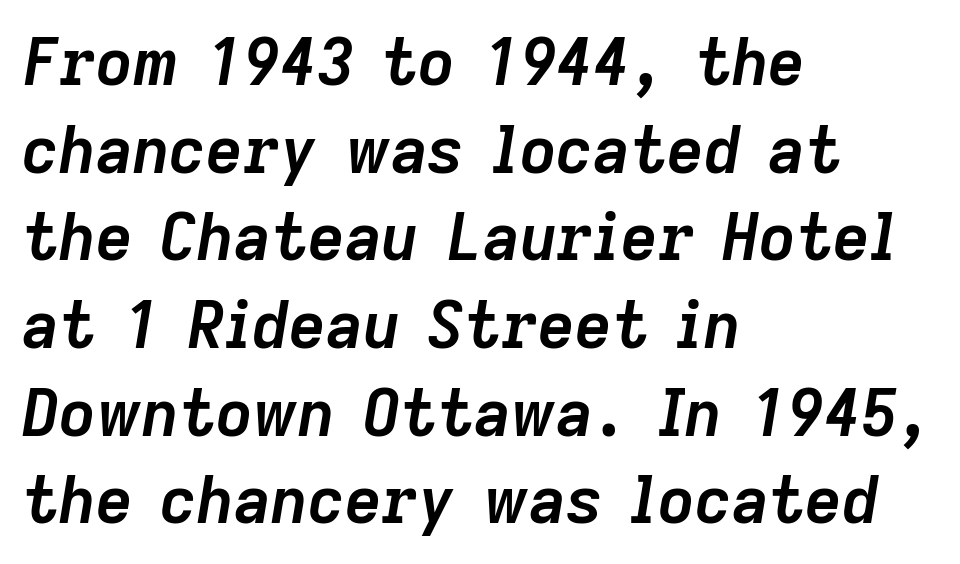
The image shows 64 px semibold type, italic (leaning right); set left-aligned, normal line spacing (1.37x), normal letter spacing, not underlined; low stroke contrast and a medium x-height.
